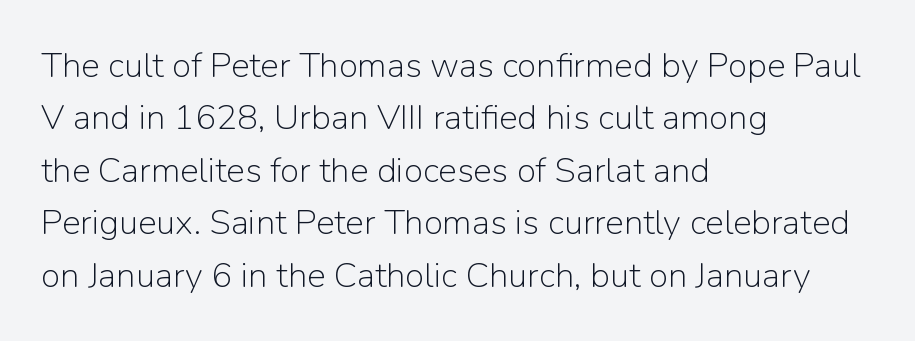
This reads as an unemphasized weight, regular at the heaviest. Do the letters lean? They stand straight. This rendering uses left alignment, leaving the right contour irregular. Caption: standard tracking, unaltered. The space between consecutive lines is moderate.
